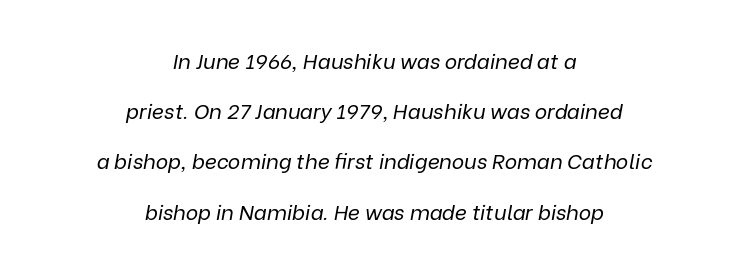
{"italic": "yes", "lean": "right", "slant_degrees": 9, "bold": "no", "underline": "no", "align": "center", "line_spacing": "loose", "line_spacing_ratio": 2.39, "letter_spacing": "normal", "letter_spacing_em": 0.0, "glyph_px": 21}
